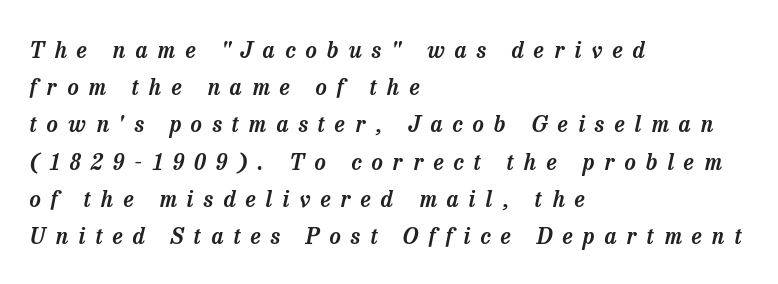
Q: Is the text italic (slanted)? A: Yes, it leans right by about 13 degrees.
Q: Is the text underlined? A: No.
Q: How is the paragraph aligned? A: Left-aligned.
Q: Is the spacing between letters normal or unusually wide? A: Unusually wide.
Q: Is the spacing between lines tight, normal or loose? A: Normal.
